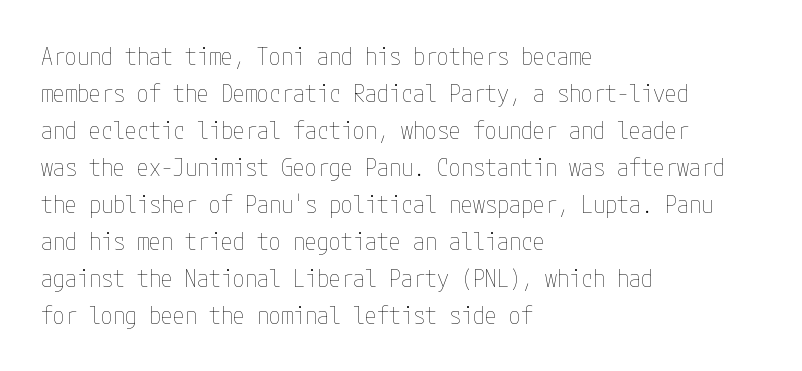
The image shows 24 px text type, upright; set left-aligned, normal line spacing (1.54x), normal letter spacing, not underlined.
